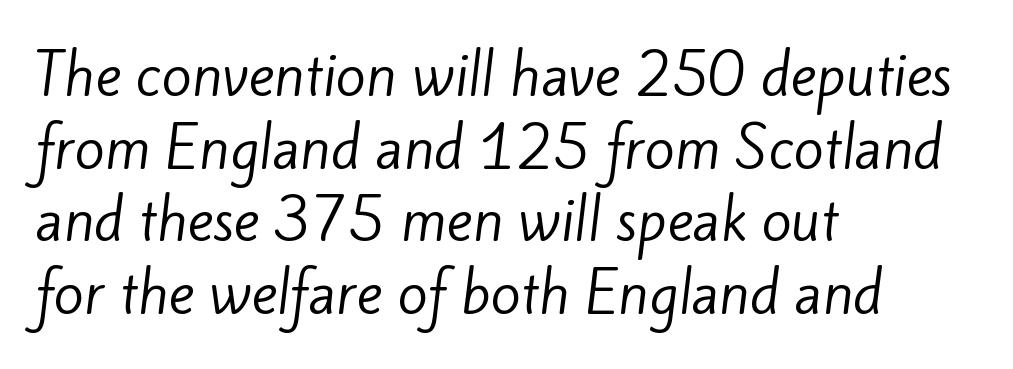
The image shows 55 px regular-weight sans-serif type; set left-aligned, normal line spacing (1.32x), normal letter spacing, not underlined; low stroke contrast and a small x-height.
